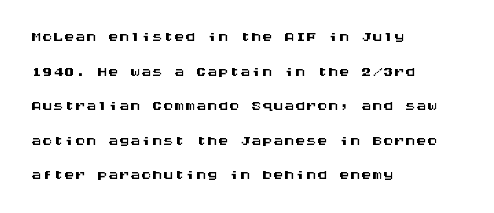
The image shows 22 px text type, upright; set left-aligned, normal line spacing (1.57x), normal letter spacing, not underlined.
